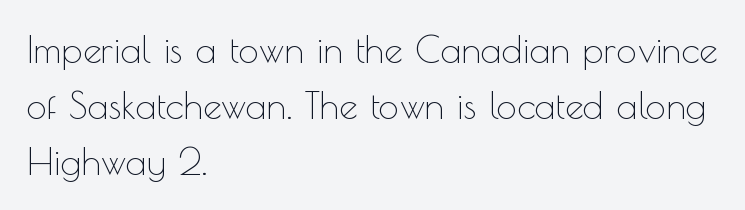
Q: Is the text bold? A: No.
Q: Is the text italic (slanted)? A: No, it is upright.
Q: Is the typeface a serif or a sans-serif typeface? A: Sans-serif.
Q: Is the text underlined? A: No.
Q: How is the paragraph aligned? A: Left-aligned.
Q: Is the spacing between letters normal or unusually wide? A: Normal.
Q: Is the spacing between lines tight, normal or loose? A: Normal.
Q: Width (condensed, normal, or wide)? A: Normal.
Q: x-height? A: Small.
Q: Monospaced? A: No.
